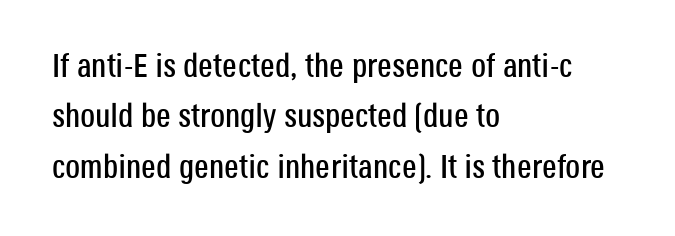
The image shows 33 px condensed sans-serif type, upright; set left-aligned, normal line spacing (1.53x), normal letter spacing, not underlined; low stroke contrast and a large x-height.
